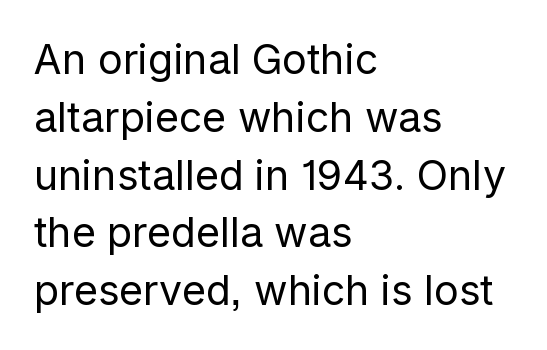
Q: Is the text bold? A: No.
Q: Is the text italic (slanted)? A: No, it is upright.
Q: Is the typeface a serif or a sans-serif typeface? A: Sans-serif.
Q: Is the text underlined? A: No.
Q: How is the paragraph aligned? A: Left-aligned.
Q: Is the spacing between letters normal or unusually wide? A: Normal.
Q: Is the spacing between lines tight, normal or loose? A: Normal.
Q: Width (condensed, normal, or wide)? A: Normal.
Q: Stroke contrast? A: Low.
Q: x-height? A: Medium.
Q: Monospaced? A: No.
